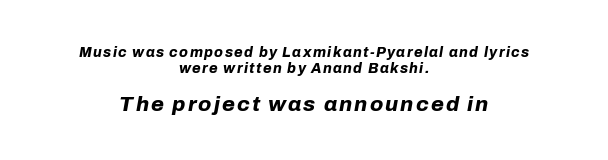
The image shows 21 px bold type, italic (leaning right); set centered, tight line spacing (1.11x), not underlined; the second (bottom) block is 1.5x larger.
